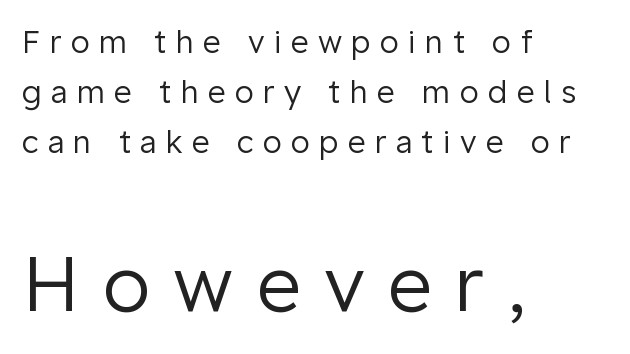
Q: Is the text bold? A: No.
Q: Is the text italic (slanted)? A: No, it is upright.
Q: Is the typeface a serif or a sans-serif typeface? A: Sans-serif.
Q: Is the text underlined? A: No.
Q: How is the paragraph aligned? A: Left-aligned.
Q: Is the spacing between letters normal or unusually wide? A: Unusually wide.
Q: Is the spacing between lines tight, normal or loose? A: Normal.
Q: Which block of text is set in a larger size, the first (top) or the second (bottom)? A: The second (bottom) one.
Q: Width (condensed, normal, or wide)? A: Normal.
Q: Stroke contrast? A: Low.
Q: x-height? A: Medium.
Q: Monospaced? A: No.
